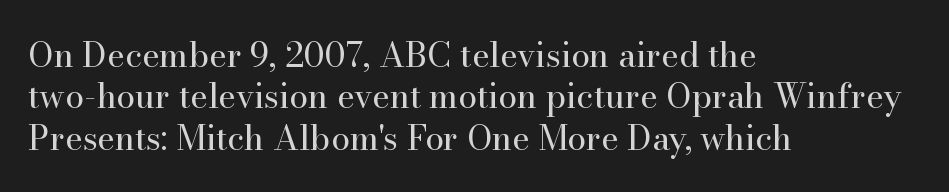
{"serif": "yes", "italic": "no", "bold": "no", "weight": "regular", "width": "normal", "stroke_contrast": "high", "x_height": "small", "monospaced": "no", "underline": "no", "align": "left", "line_spacing_ratio": 1.22, "letter_spacing": "normal", "letter_spacing_em": 0.0, "glyph_px": 34}
